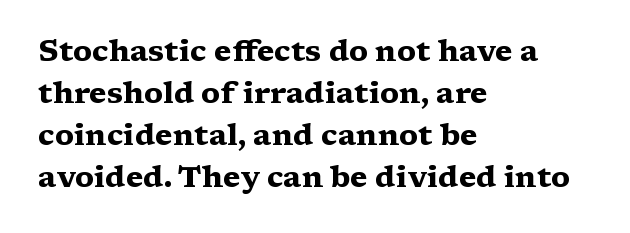
{"serif": "yes", "italic": "no", "bold": "yes", "weight": "heavy", "width": "wide", "stroke_contrast": "medium", "x_height": "medium", "monospaced": "no", "underline": "no", "align": "left", "line_spacing": "normal", "line_spacing_ratio": 1.4, "letter_spacing": "normal", "letter_spacing_em": 0.0, "glyph_px": 30}
